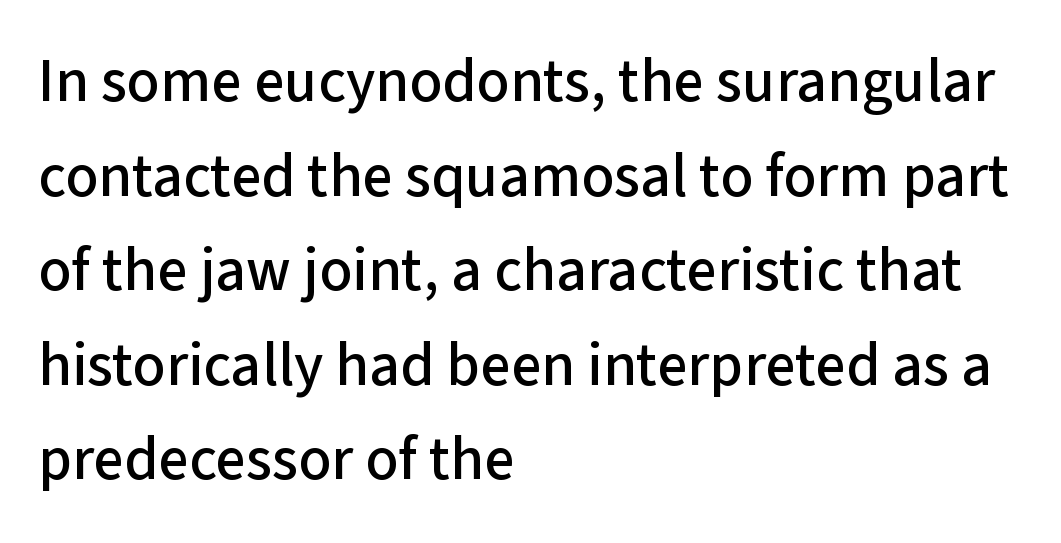
A typesetter would call this leading conventional body-copy spacing. The letters advance in unequal steps, a hallmark of proportional type. The setting favours the left margin, as ordinary paragraphs usually do. The rendering shows plain stroke endings on the letterforms — a sans-serif design. The horizontal fit of the characters is conventional and even.
